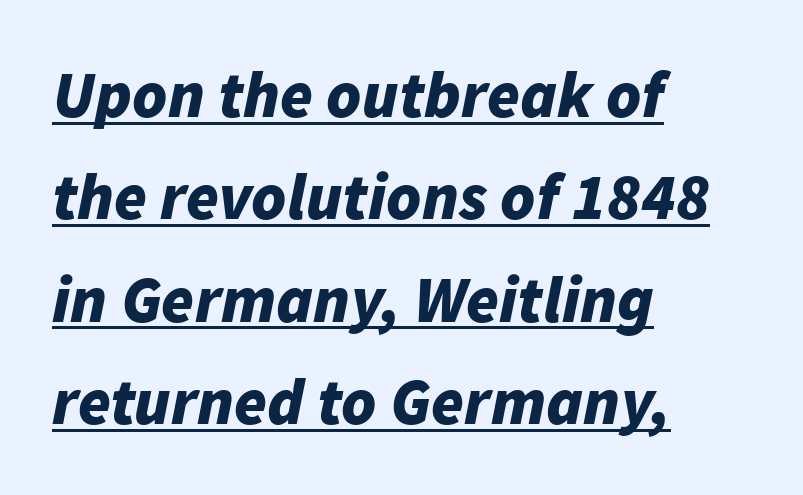
The line-height multiplier appears to be the usual default. Looking at the ascenders, they clearly lean. These lines keep a tight, regular rhythm from letter to letter. Spacing verdict: proportional, widths tailored to each character. The text block is weighted toward the left margin, trailing off unevenly rightward. Like a heading marked for emphasis, these lines bear an underscore.
